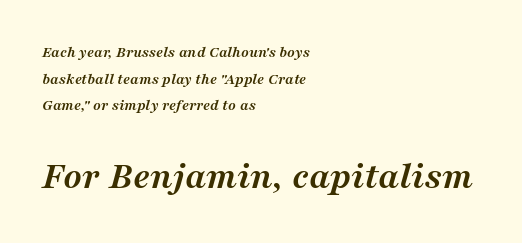
The face used here is proportionally spaced, like ordinary book or web type. Bare-footed words on every line. Old-style or modern, the face here clearly has serifs. The strokes are fattened all the way to bold.
